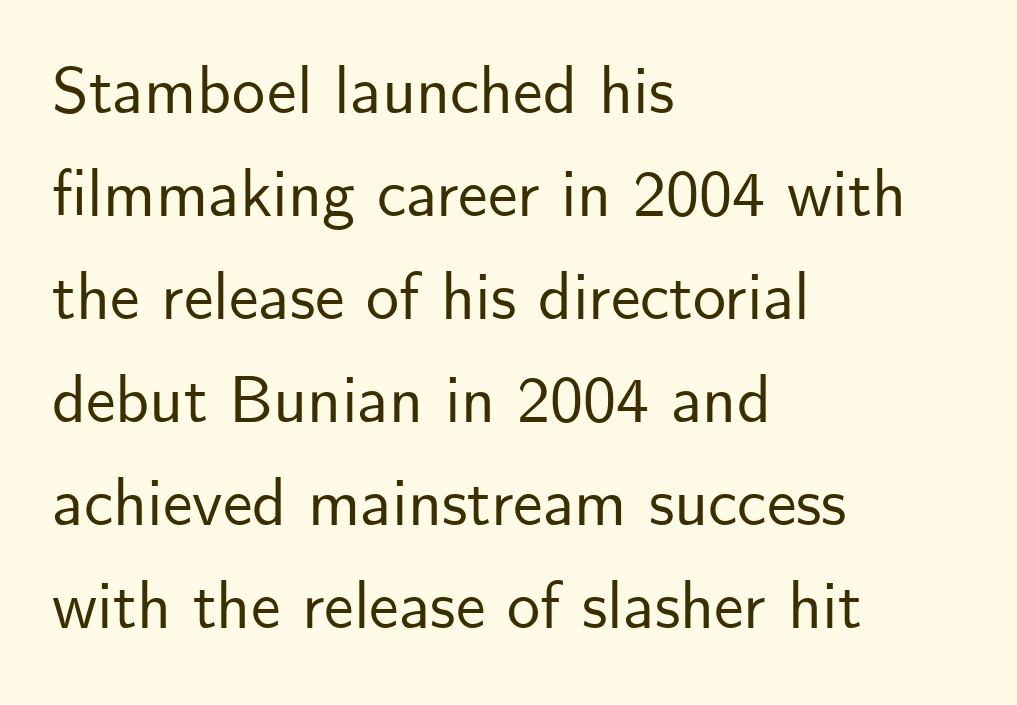
The image shows 66 px sans-serif type, upright; set left-aligned, normal line spacing (1.56x), normal letter spacing, not underlined; low stroke contrast and a small x-height.
